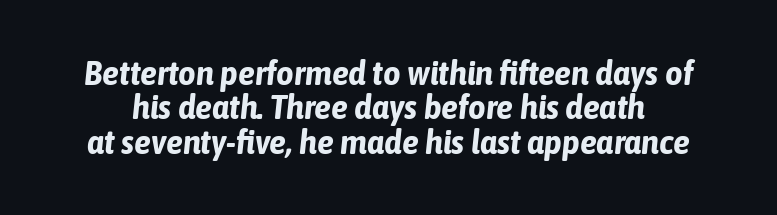
The image shows 34 px bold, condensed type, italic (leaning right); set tight line spacing (1.01x), normal letter spacing, not underlined; low stroke contrast and a medium x-height.
